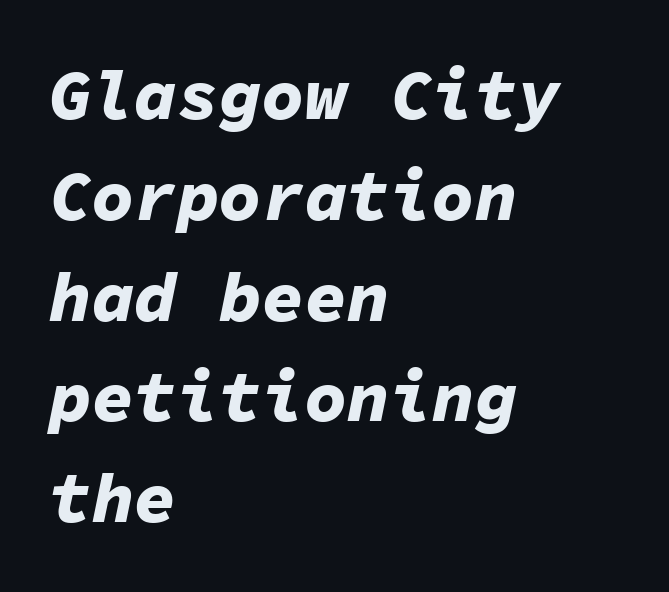
Q: Is the text bold? A: Yes.
Q: Is the text italic (slanted)? A: Yes, it leans right by about 11 degrees.
Q: Is the text underlined? A: No.
Q: How is the paragraph aligned? A: Left-aligned.
Q: Is the spacing between letters normal or unusually wide? A: Normal.
Q: Is the spacing between lines tight, normal or loose? A: Normal.
Q: Width (condensed, normal, or wide)? A: Normal.
Q: Stroke contrast? A: Low.
Q: x-height? A: Medium.
Q: Monospaced? A: Yes.
